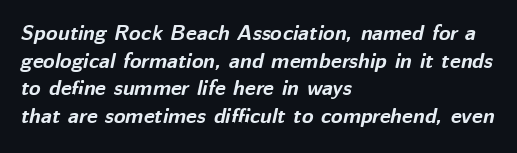
Anything drawn beneath the words? Only blank space. Would a proofreader flag this as italicized? Yes. The horizontal fit of the characters is conventional and even. Each new line begins a customary step beneath the previous one. Emphasis by weight is at full strength: bold.
